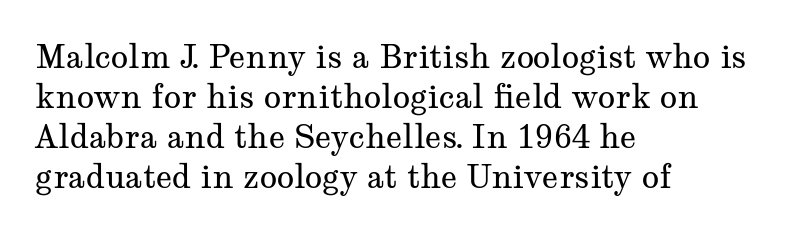
Q: Is the text bold? A: No.
Q: Is the text italic (slanted)? A: No, it is upright.
Q: Is the typeface a serif or a sans-serif typeface? A: Serif.
Q: Is the text underlined? A: No.
Q: How is the paragraph aligned? A: Left-aligned.
Q: Is the spacing between letters normal or unusually wide? A: Normal.
Q: Is the spacing between lines tight, normal or loose? A: Normal.
Q: Width (condensed, normal, or wide)? A: Wide.
Q: Stroke contrast? A: Medium.
Q: x-height? A: Medium.
Q: Monospaced? A: No.
